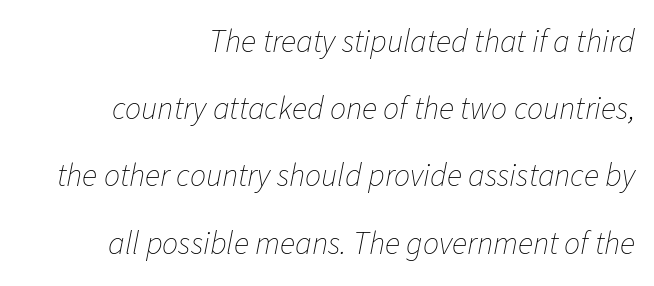
{"italic": "yes", "lean": "right", "slant_degrees": 11, "bold": "no", "weight": "thin", "width": "normal", "stroke_contrast": "low", "x_height": "medium", "monospaced": "no", "underline": "no", "align": "right", "line_spacing": "loose", "line_spacing_ratio": 2.1, "letter_spacing": "normal", "letter_spacing_em": 0.0, "glyph_px": 32}
